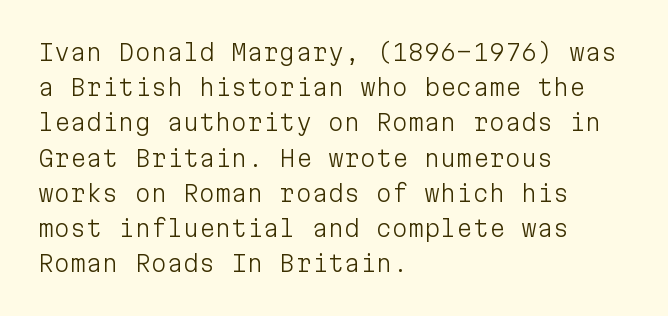
{"italic": "no", "bold": "no", "underline": "no", "align": "left", "line_spacing": "normal", "line_spacing_ratio": 1.53, "letter_spacing": "normal", "letter_spacing_em": 0.0, "glyph_px": 23}
